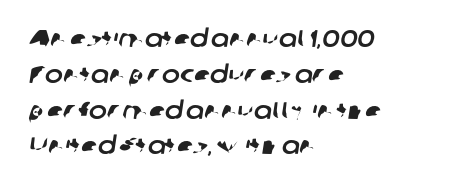
The image shows 24 px text type; set left-aligned, normal line spacing (1.49x), normal letter spacing, not underlined.
